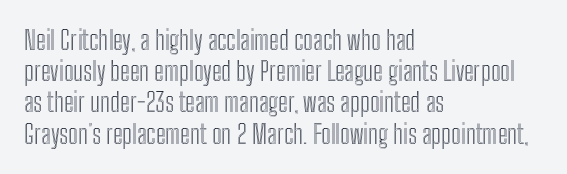
The passage is arranged the way most books set body copy — flush left. This is the regular roman posture of the typeface. The rendering keeps characters at their native spacing. Honestly, there is no underline to notice here at all.
